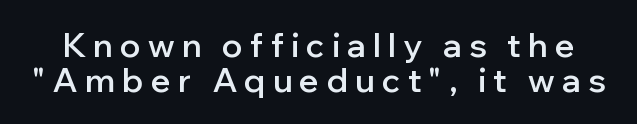
Style check: upright. Type without underlining. Note the varied advance widths — an 'i' is clearly narrower than an 'm'. Regarding serifs, this sample does without them.
